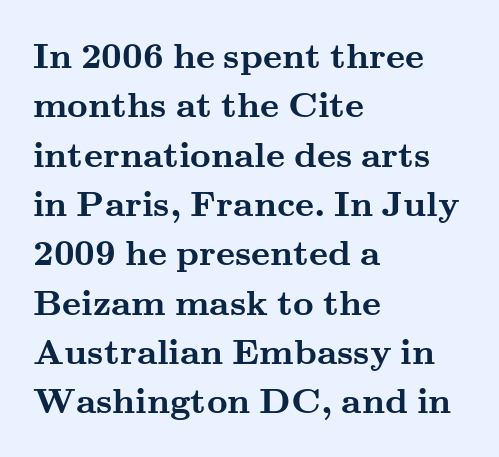
The image shows 36 px semibold, wide serif type, upright; set left-aligned, normal line spacing (1.37x), normal letter spacing, not underlined; medium stroke contrast and a small x-height.
